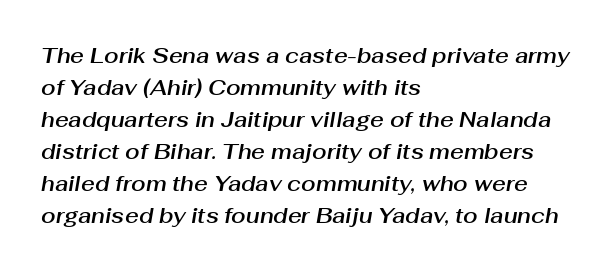
{"italic": "yes", "lean": "right", "slant_degrees": 10, "underline": "no", "align": "left", "line_spacing": "normal", "line_spacing_ratio": 1.52, "letter_spacing": "normal", "letter_spacing_em": 0.0, "glyph_px": 21}
